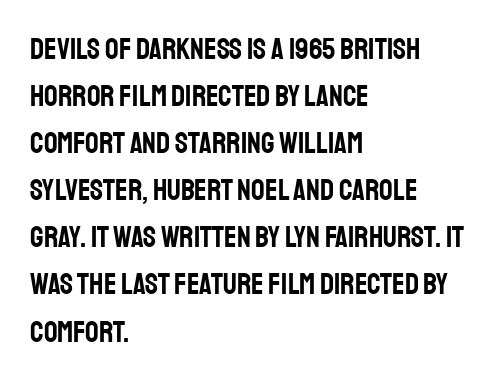
{"serif": "no", "italic": "no", "width": "condensed", "stroke_contrast": "low", "x_height": "large", "monospaced": "no", "underline": "no", "align": "left", "line_spacing": "normal", "line_spacing_ratio": 1.57, "letter_spacing": "normal", "letter_spacing_em": 0.0, "glyph_px": 30}
